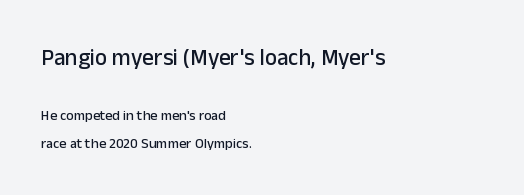
Q: Is the text italic (slanted)? A: No, it is upright.
Q: Is the text underlined? A: No.
Q: How is the paragraph aligned? A: Left-aligned.
Q: Is the spacing between letters normal or unusually wide? A: Normal.
Q: Is the spacing between lines tight, normal or loose? A: Loose.
Q: Which block of text is set in a larger size, the first (top) or the second (bottom)? A: The first (top) one.
